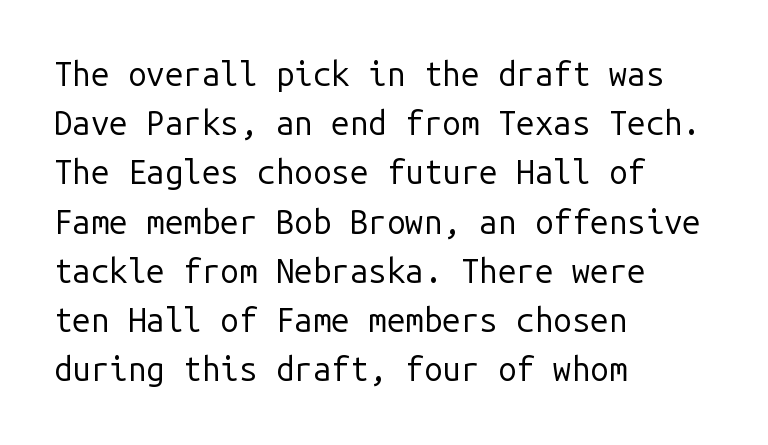
Line beginnings align vertically; line endings do not. Think of a typewriter: that constant character pitch is what you see here. A typesetter would mark this as roman, not italic. Unlike a traditional serif, this face leaves its strokes unadorned.
